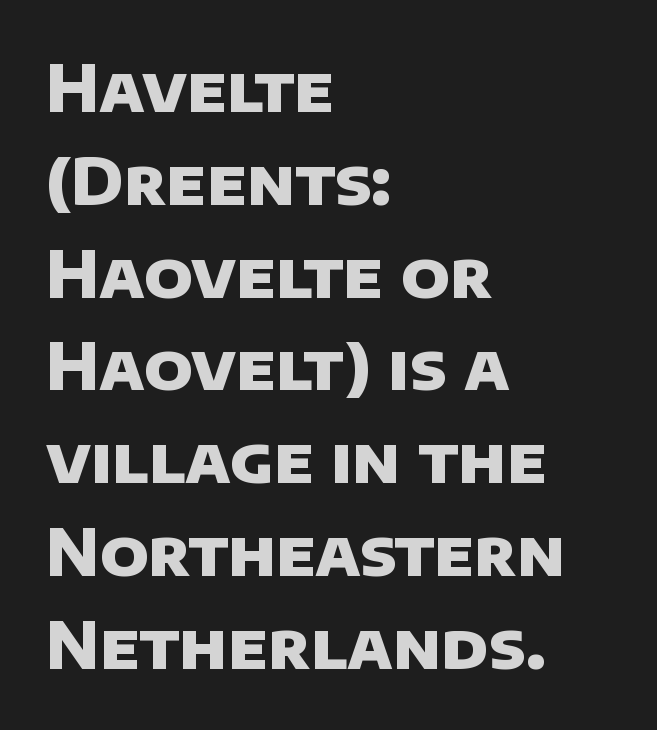
Q: Is the text bold? A: Yes.
Q: Is the typeface a serif or a sans-serif typeface? A: Sans-serif.
Q: Is the text underlined? A: No.
Q: How is the paragraph aligned? A: Left-aligned.
Q: Is the spacing between letters normal or unusually wide? A: Normal.
Q: Is the spacing between lines tight, normal or loose? A: Normal.
Q: Width (condensed, normal, or wide)? A: Normal.
Q: Stroke contrast? A: Low.
Q: x-height? A: Large.
Q: Monospaced? A: No.
